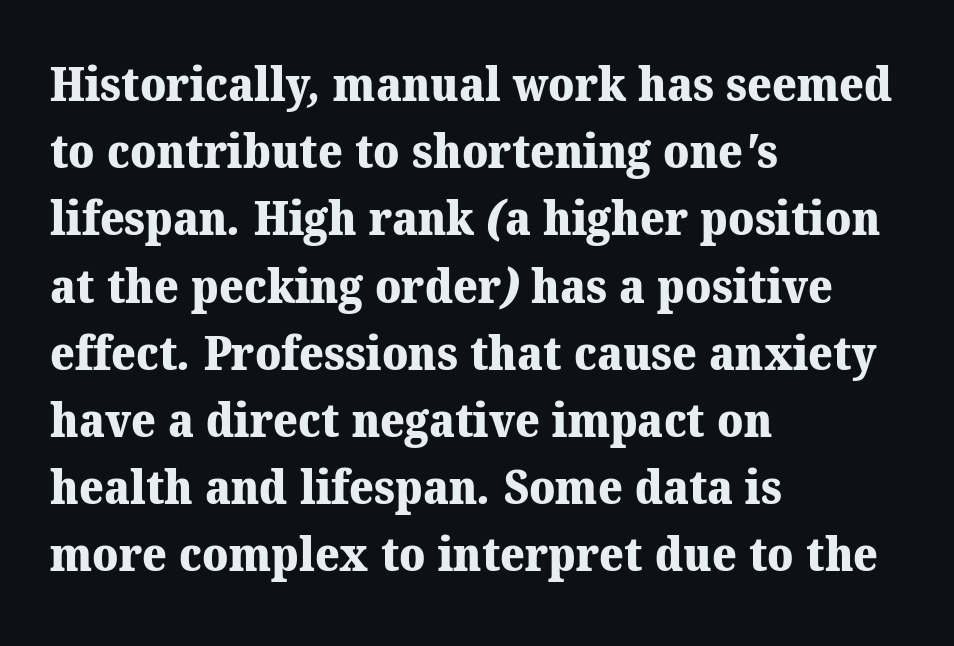
The foot of each line stays bare and open. The rendering uses natural spacing where letterforms have individual widths. The face used here has the dense, thick strokes of a bold. Quick note: interline space is typical.
